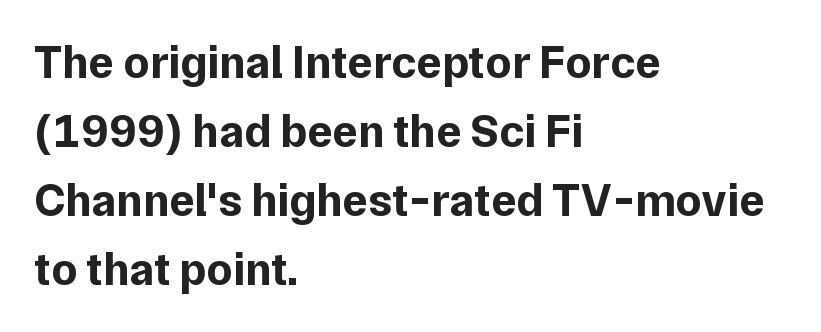
This rendering features lettering with no underline. The letters stand upright; this is a roman face. Honestly, the row spacing looks completely unremarkable. A classic flush-left, rag-right setting is used for this passage. Note: no serifs on the glyphs.
